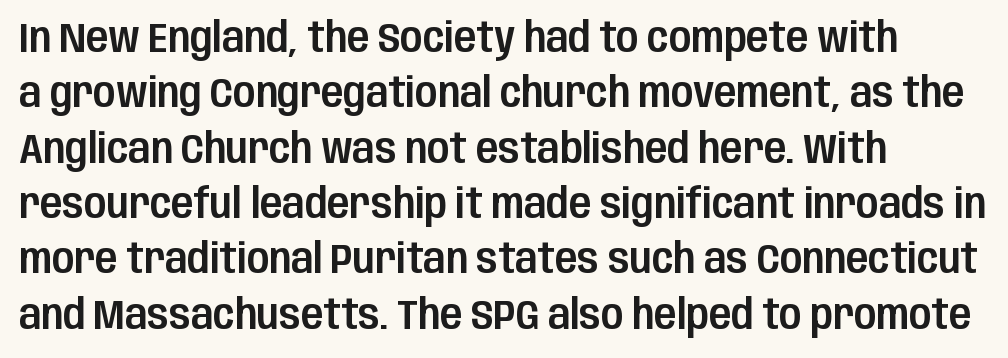
The image shows 41 px condensed sans-serif type, upright; set left-aligned, normal line spacing (1.35x), normal letter spacing, not underlined; low stroke contrast and a large x-height.
